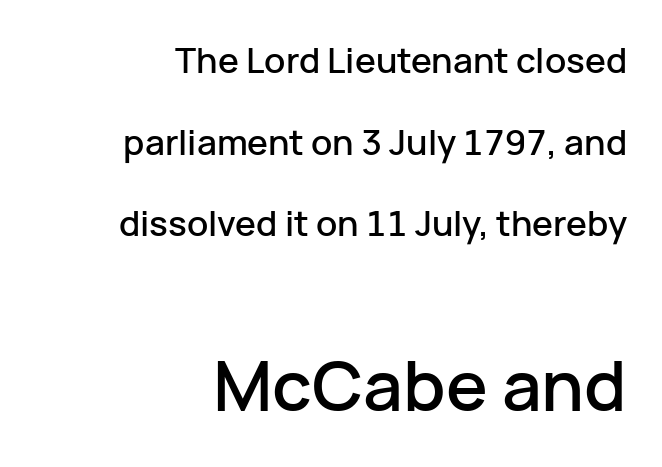
Q: Is the text italic (slanted)? A: No, it is upright.
Q: Is the typeface a serif or a sans-serif typeface? A: Sans-serif.
Q: Is the text underlined? A: No.
Q: How is the paragraph aligned? A: Right-aligned.
Q: Is the spacing between letters normal or unusually wide? A: Normal.
Q: Is the spacing between lines tight, normal or loose? A: Loose.
Q: Which block of text is set in a larger size, the first (top) or the second (bottom)? A: The second (bottom) one.
Q: Width (condensed, normal, or wide)? A: Normal.
Q: Stroke contrast? A: Low.
Q: x-height? A: Medium.
Q: Monospaced? A: No.
